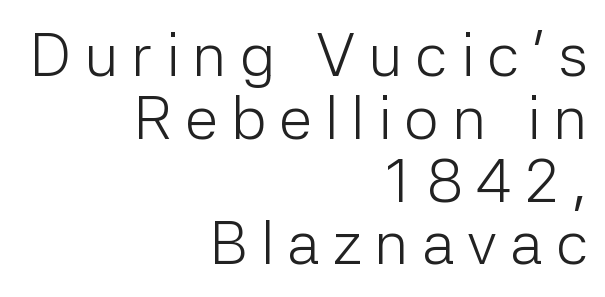
The image shows 61 px light sans-serif type, upright; set right-aligned, tight line spacing (1.03x), unusually wide letter spacing (+0.21 em), not underlined; low stroke contrast and a medium x-height.
